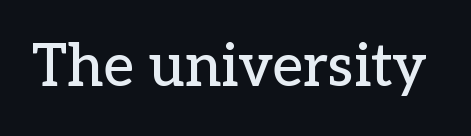
The image shows 59 px serif type, upright; set normal letter spacing, not underlined; low stroke contrast and a medium x-height.
